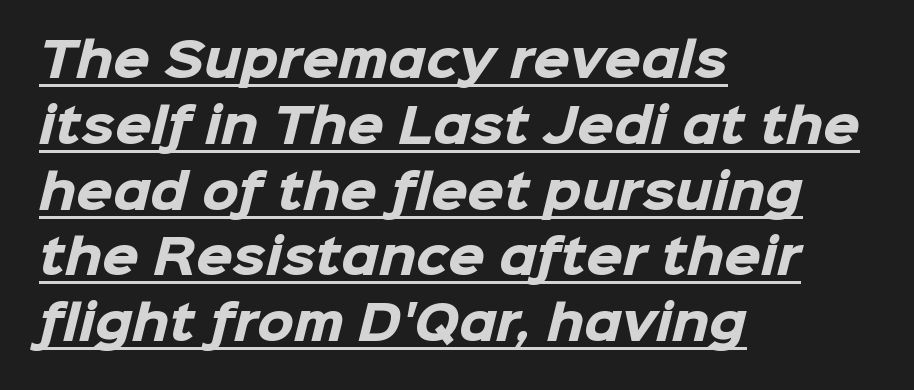
The image shows 47 px heavy sans-serif type; set left-aligned, normal line spacing (1.4x), normal letter spacing, underlined; low stroke contrast and a medium x-height.
